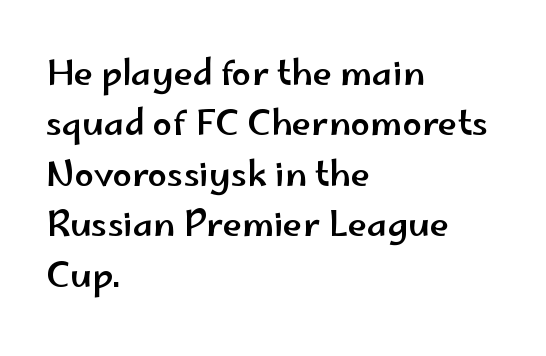
The image shows 35 px wide sans-serif type, upright; set left-aligned, normal line spacing (1.44x), normal letter spacing, not underlined; low stroke contrast and a small x-height.
